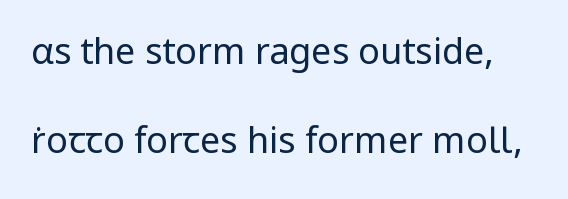
The passage shown is not bold in any degree. Here the designer chose a conventional face with non-uniform glyph widths. You could call the tracking neutral — neither tight nor loose. This is sans-serif lettering, the kind often seen on screens and signage. Line spacing here is loose.
